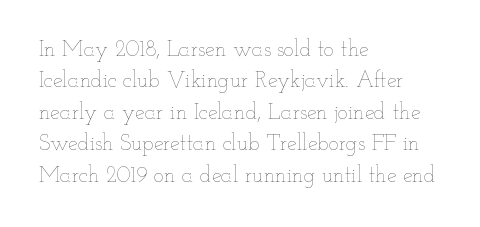
{"italic": "no", "bold": "no", "underline": "no", "align": "left", "line_spacing": "normal", "line_spacing_ratio": 1.43, "letter_spacing": "normal", "letter_spacing_em": 0.0, "glyph_px": 22}
